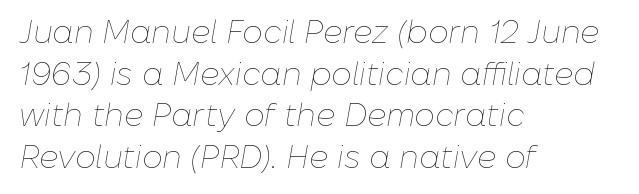
The image shows 32 px thin type, italic (leaning right); set left-aligned, normal line spacing (1.3x), normal letter spacing, not underlined; low stroke contrast and a medium x-height.
